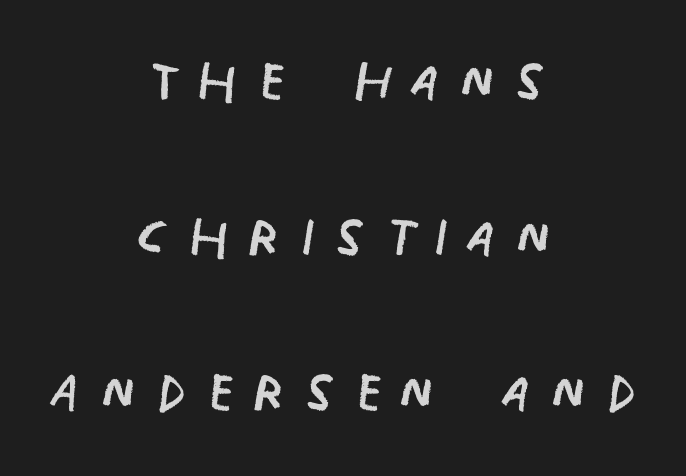
The image shows 72 px regular-weight, condensed sans-serif type; set centered, loose line spacing (2.16x), unusually wide letter spacing (+0.27 em), not underlined; low stroke contrast and a large x-height.
